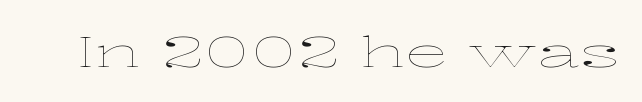
The image shows 43 px thin, wide type, upright; set normal letter spacing, not underlined; low stroke contrast and a medium x-height.
